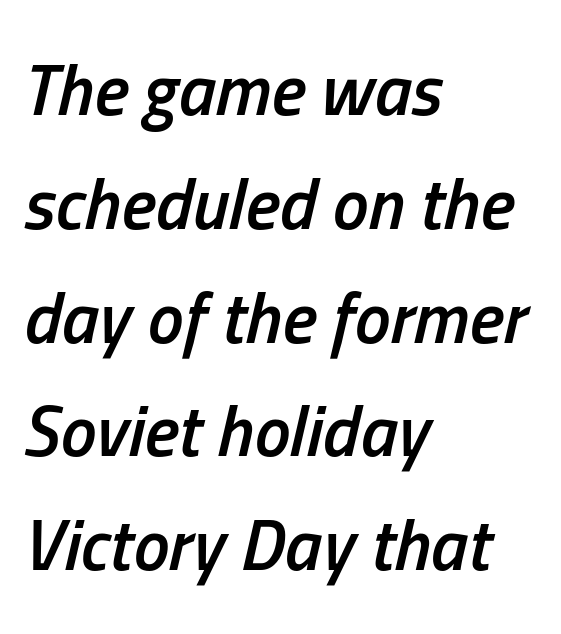
The image shows 72 px semibold, condensed type, italic (leaning right); set left-aligned, normal line spacing (1.58x), normal letter spacing, not underlined; low stroke contrast and a medium x-height.
